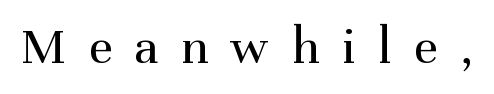
{"serif": "yes", "italic": "no", "bold": "no", "weight": "regular", "width": "normal", "stroke_contrast": "medium", "x_height": "medium", "monospaced": "no", "underline": "no", "letter_spacing": "wide", "letter_spacing_em": 0.42, "glyph_px": 53}
